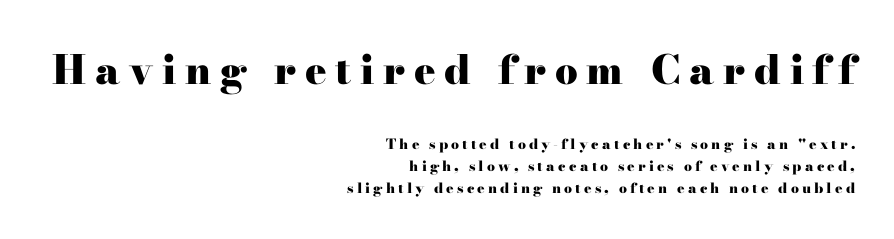
Q: Is the text bold? A: Yes.
Q: Is the text italic (slanted)? A: No, it is upright.
Q: Is the typeface a serif or a sans-serif typeface? A: Serif.
Q: Is the text underlined? A: No.
Q: How is the paragraph aligned? A: Right-aligned.
Q: Is the spacing between letters normal or unusually wide? A: Unusually wide.
Q: Is the spacing between lines tight, normal or loose? A: Normal.
Q: Which block of text is set in a larger size, the first (top) or the second (bottom)? A: The first (top) one.
Q: Width (condensed, normal, or wide)? A: Wide.
Q: Stroke contrast? A: High.
Q: x-height? A: Small.
Q: Monospaced? A: No.
